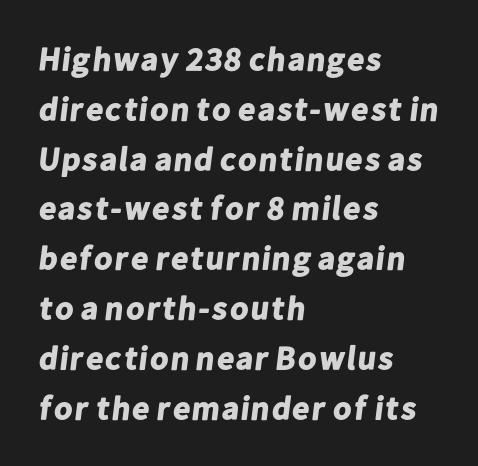
{"serif": "no", "bold": "yes", "weight": "bold", "width": "normal", "stroke_contrast": "low", "x_height": "medium", "monospaced": "no", "underline": "no", "align": "left", "line_spacing": "normal", "line_spacing_ratio": 1.51, "letter_spacing": "normal", "letter_spacing_em": 0.0, "glyph_px": 33}
